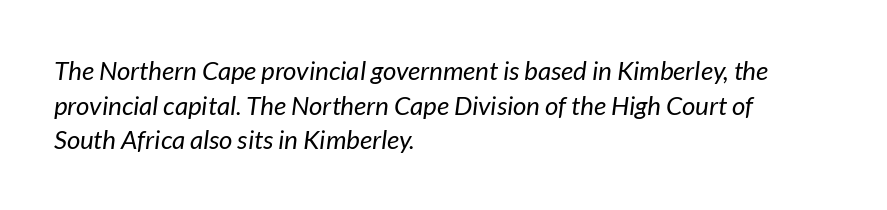
The image shows 26 px text type, italic (leaning right); set left-aligned, normal line spacing (1.33x), normal letter spacing, not underlined.
